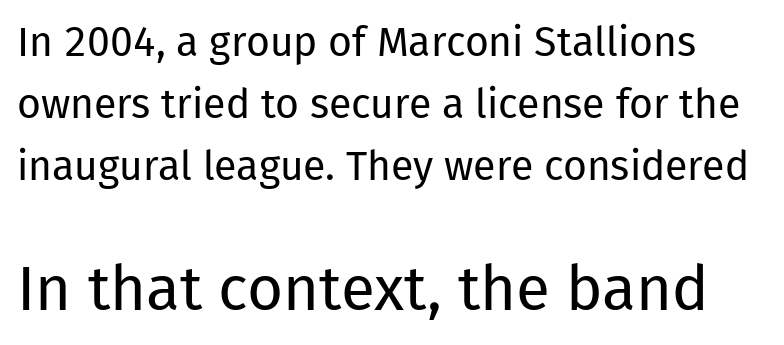
The image shows 62 px regular-weight sans-serif type, upright; set normal line spacing (1.51x), normal letter spacing, not underlined; the second (bottom) block is 1.51x larger; low stroke contrast and a medium x-height.
